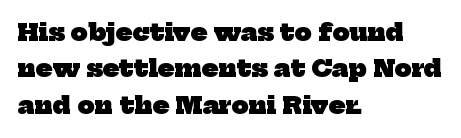
Q: Is the text bold? A: Yes.
Q: Is the text underlined? A: No.
Q: How is the paragraph aligned? A: Left-aligned.
Q: Is the spacing between letters normal or unusually wide? A: Normal.
Q: Is the spacing between lines tight, normal or loose? A: Normal.
